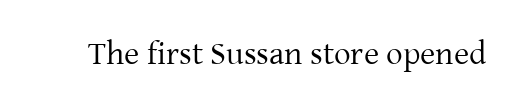
{"serif": "yes", "italic": "no", "bold": "no", "weight": "regular", "width": "normal", "stroke_contrast": "low", "x_height": "medium", "monospaced": "no", "underline": "no", "letter_spacing": "normal", "letter_spacing_em": 0.0, "glyph_px": 33}
